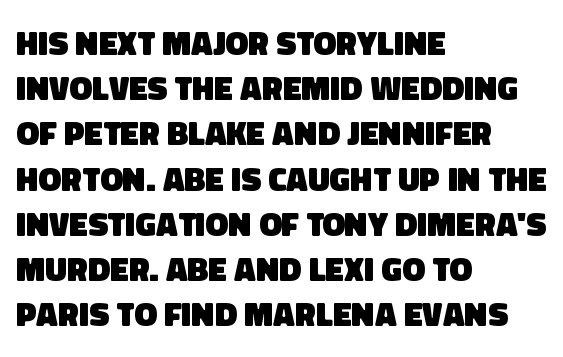
The font is running at its bold setting. You can tell from the bare stems that sans-serif type was used. Line spacing here is normal. Compared with a centered layout, this one pins lines to the left instead. The string is rendered with underlining switched off.
